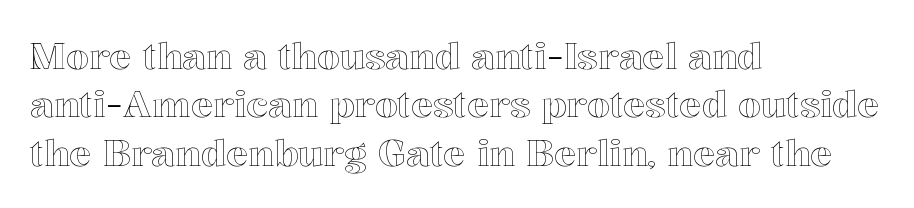
{"italic": "no", "width": "normal", "x_height": "medium", "monospaced": "no", "underline": "no", "align": "left", "line_spacing": "normal", "line_spacing_ratio": 1.31, "letter_spacing": "normal", "letter_spacing_em": 0.0, "glyph_px": 37}
